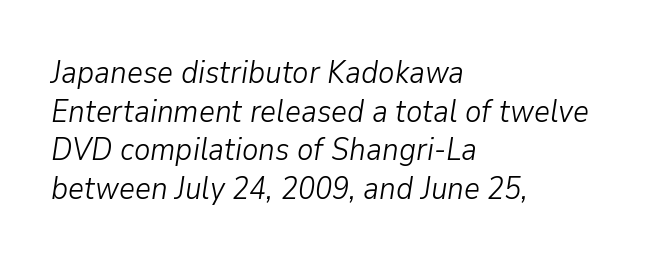
The passage shown is not underscored anywhere. The passage is arranged the way most books set body copy — flush left. This is oblique type, the kind used for emphasis or titles. Note the varied advance widths — an 'i' is clearly narrower than an 'm'. If you measured baseline to baseline, you'd find a middling distance. The type is set solid horizontally, with unmodified tracking.
